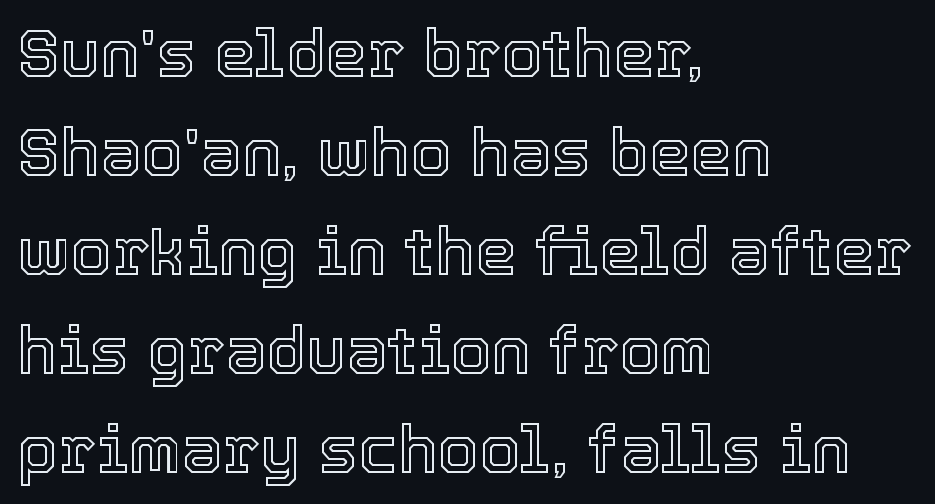
The image shows 66 px text type, upright; set left-aligned, normal line spacing (1.5x), normal letter spacing, not underlined; a medium x-height.
